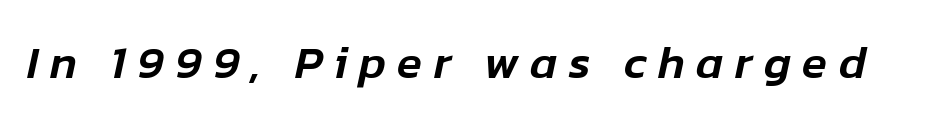
Q: Is the text italic (slanted)? A: Yes, it leans right by about 12 degrees.
Q: Is the text underlined? A: No.
Q: Is the spacing between letters normal or unusually wide? A: Unusually wide.
Q: Width (condensed, normal, or wide)? A: Normal.
Q: Stroke contrast? A: Low.
Q: x-height? A: Medium.
Q: Monospaced? A: No.
